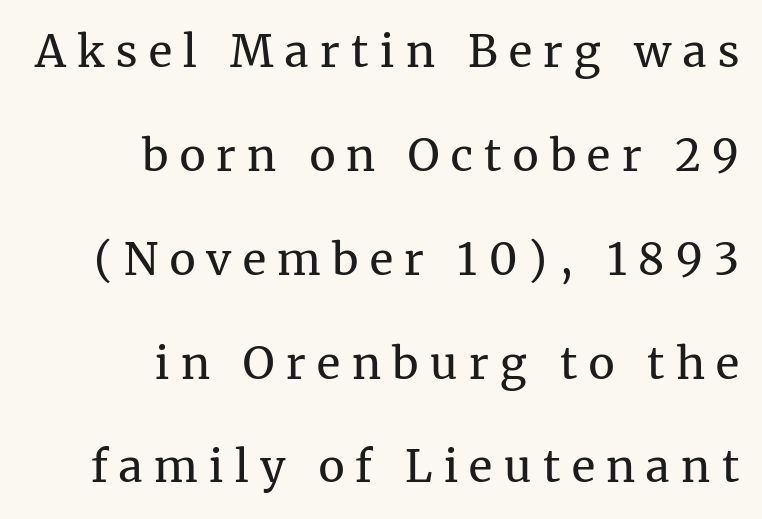
The image shows 44 px regular-weight serif type, upright; set right-aligned, loose line spacing (2.36x), unusually wide letter spacing (+0.26 em), not underlined; medium stroke contrast and a medium x-height.
